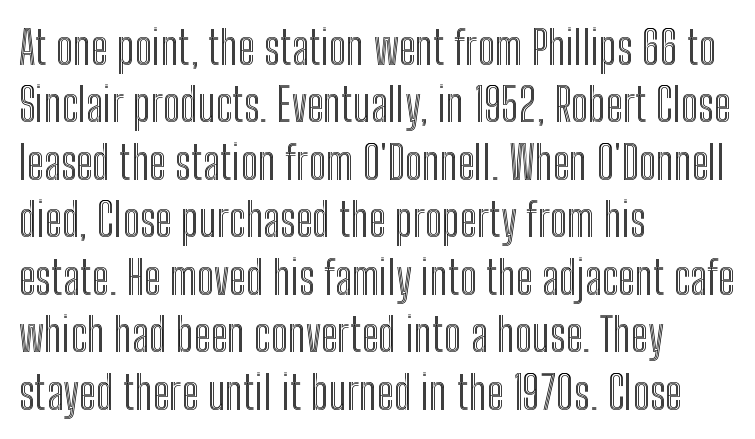
Q: Is the text italic (slanted)? A: No, it is upright.
Q: Is the text underlined? A: No.
Q: How is the paragraph aligned? A: Left-aligned.
Q: Is the spacing between letters normal or unusually wide? A: Normal.
Q: Is the spacing between lines tight, normal or loose? A: Normal.
Q: Width (condensed, normal, or wide)? A: Condensed.
Q: x-height? A: Medium.
Q: Monospaced? A: No.
